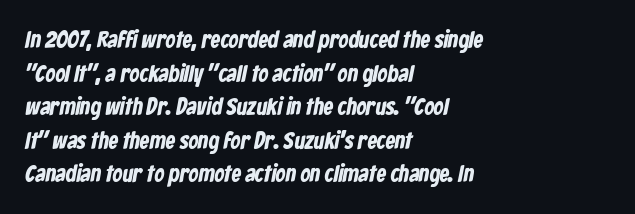
The image shows 24 px bold type; set left-aligned, normal line spacing (1.4x), normal letter spacing, not underlined.
